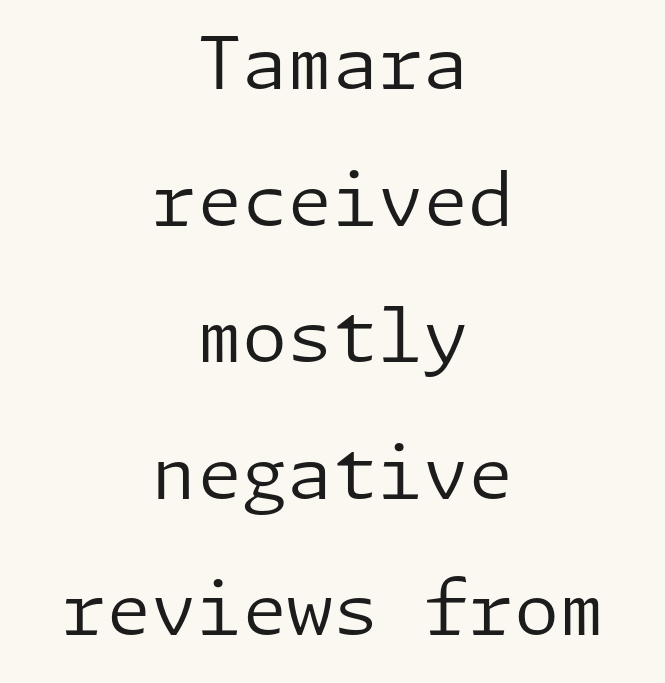
Q: Is the text bold? A: No.
Q: Is the text italic (slanted)? A: No, it is upright.
Q: Is the typeface a serif or a sans-serif typeface? A: Sans-serif.
Q: Is the text underlined? A: No.
Q: How is the paragraph aligned? A: Centered.
Q: Is the spacing between letters normal or unusually wide? A: Normal.
Q: Width (condensed, normal, or wide)? A: Normal.
Q: Stroke contrast? A: Low.
Q: x-height? A: Medium.
